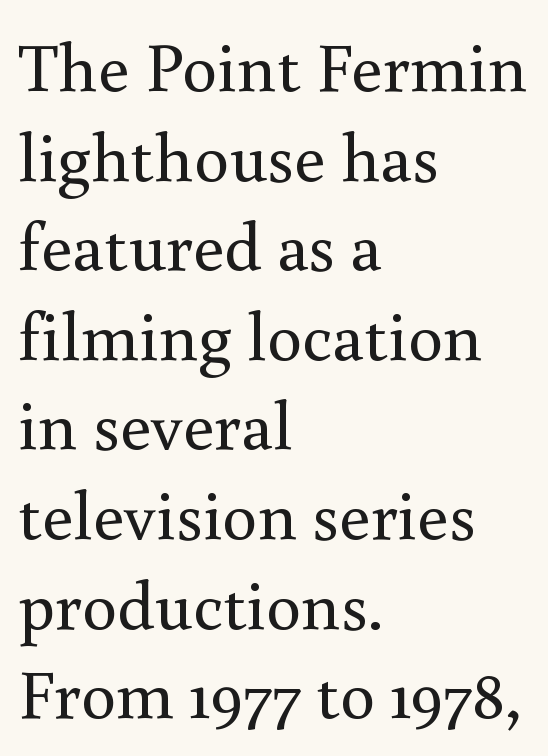
Q: Is the text bold? A: No.
Q: Is the text italic (slanted)? A: No, it is upright.
Q: Is the typeface a serif or a sans-serif typeface? A: Serif.
Q: Is the text underlined? A: No.
Q: How is the paragraph aligned? A: Left-aligned.
Q: Is the spacing between letters normal or unusually wide? A: Normal.
Q: Is the spacing between lines tight, normal or loose? A: Normal.
Q: Width (condensed, normal, or wide)? A: Normal.
Q: Stroke contrast? A: Medium.
Q: x-height? A: Small.
Q: Monospaced? A: No.
